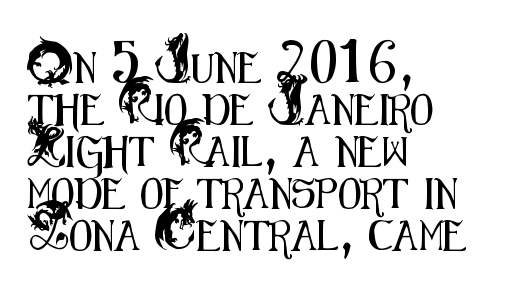
The image shows 30 px condensed sans-serif type, upright; set left-aligned, normal line spacing (1.4x), normal letter spacing, not underlined; medium stroke contrast and a small x-height.
